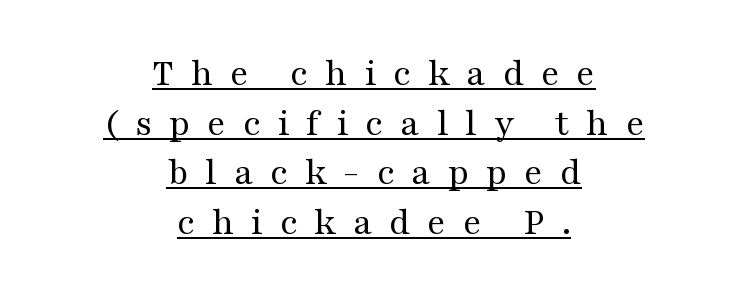
Q: Is the text bold? A: No.
Q: Is the text italic (slanted)? A: No, it is upright.
Q: Is the typeface a serif or a sans-serif typeface? A: Serif.
Q: Is the text underlined? A: Yes.
Q: How is the paragraph aligned? A: Centered.
Q: Is the spacing between letters normal or unusually wide? A: Unusually wide.
Q: Is the spacing between lines tight, normal or loose? A: Normal.
Q: Width (condensed, normal, or wide)? A: Wide.
Q: Stroke contrast? A: Medium.
Q: x-height? A: Medium.
Q: Monospaced? A: No.
